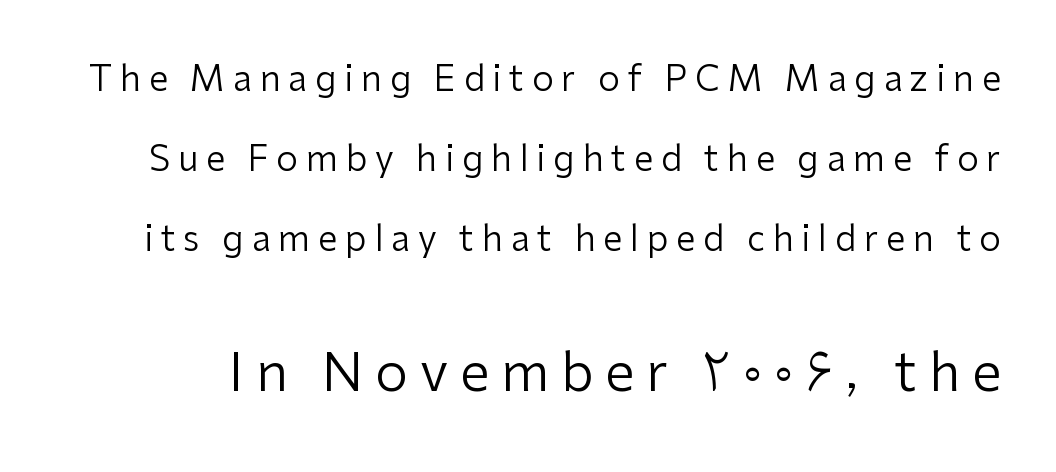
Is there any slant? The stems are plumb. Descender tails drop into unmarked territory. These lines stand farther apart than default settings would place them. This sample uses expanded letter spacing, leaving extra air between glyphs. The letters advance in unequal steps, a hallmark of proportional type. The composition opens small and finishes big.
